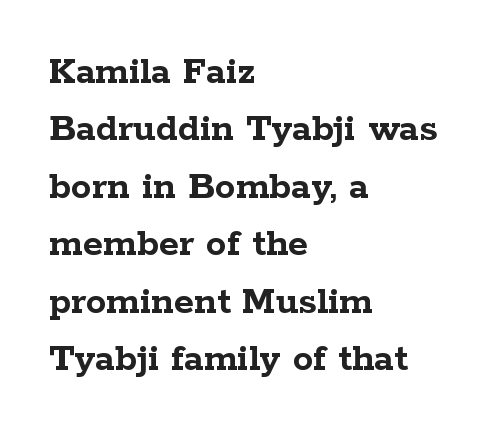
Q: Is the text bold? A: Yes.
Q: Is the text italic (slanted)? A: No, it is upright.
Q: Is the typeface a serif or a sans-serif typeface? A: Serif.
Q: Is the text underlined? A: No.
Q: How is the paragraph aligned? A: Left-aligned.
Q: Is the spacing between letters normal or unusually wide? A: Normal.
Q: Is the spacing between lines tight, normal or loose? A: Normal.
Q: Width (condensed, normal, or wide)? A: Wide.
Q: Stroke contrast? A: Low.
Q: x-height? A: Medium.
Q: Monospaced? A: No.
